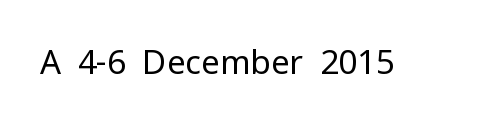
The image shows 33 px regular-weight sans-serif type, upright; set normal letter spacing, not underlined; low stroke contrast and a medium x-height.
